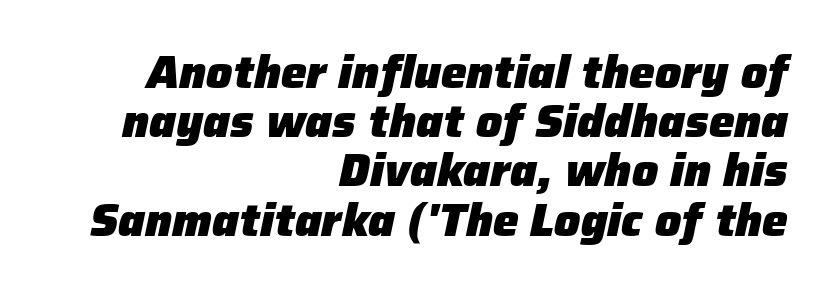
The image shows 46 px heavy type, italic (leaning right); set right-aligned, tight line spacing (1.07x), normal letter spacing, not underlined; low stroke contrast and a medium x-height.
